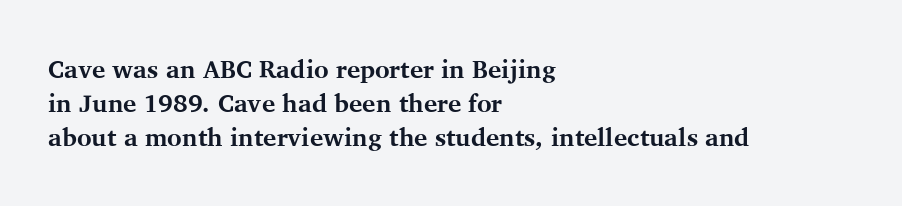
The image shows 25 px bold type, upright; set left-aligned, normal line spacing (1.37x), normal letter spacing, not underlined.
